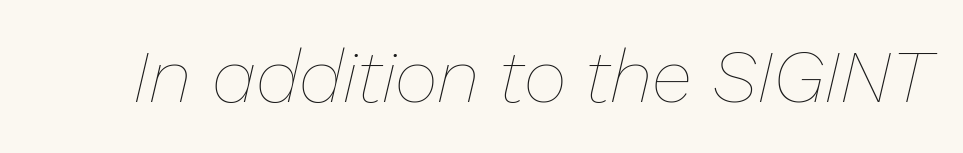
The image shows 75 px thin type, italic (leaning right); set normal letter spacing, not underlined; low stroke contrast and a medium x-height.
